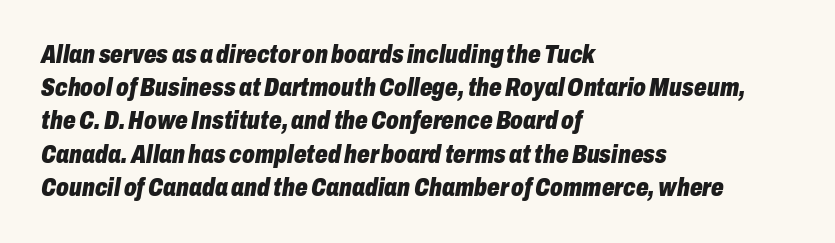
Q: Is the text bold? A: Yes.
Q: Is the text italic (slanted)? A: Yes, it leans right by about 10 degrees.
Q: Is the text underlined? A: No.
Q: How is the paragraph aligned? A: Left-aligned.
Q: Is the spacing between letters normal or unusually wide? A: Normal.
Q: Is the spacing between lines tight, normal or loose? A: Normal.
